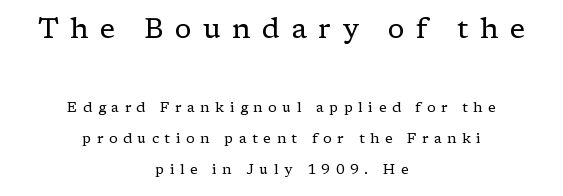
Q: Is the text bold? A: No.
Q: Is the text italic (slanted)? A: No, it is upright.
Q: Is the typeface a serif or a sans-serif typeface? A: Serif.
Q: Is the text underlined? A: No.
Q: How is the paragraph aligned? A: Centered.
Q: Is the spacing between letters normal or unusually wide? A: Unusually wide.
Q: Is the spacing between lines tight, normal or loose? A: Loose.
Q: Which block of text is set in a larger size, the first (top) or the second (bottom)? A: The first (top) one.
Q: Width (condensed, normal, or wide)? A: Normal.
Q: Stroke contrast? A: Low.
Q: x-height? A: Medium.
Q: Monospaced? A: No.
